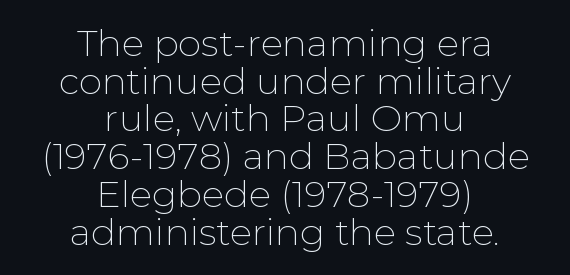
The image shows 37 px thin sans-serif type, upright; set centered, tight line spacing (1.02x), normal letter spacing, not underlined; low stroke contrast and a medium x-height.
